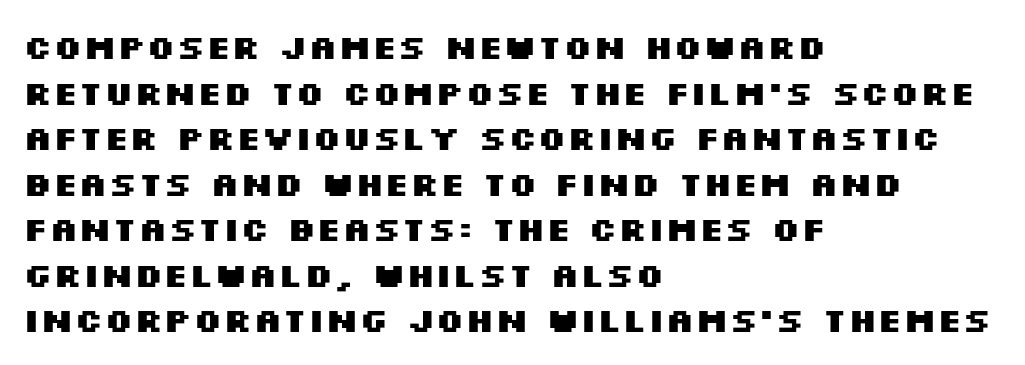
The image shows 34 px heavy, wide sans-serif type, upright; set left-aligned, normal line spacing (1.34x), normal letter spacing, not underlined; medium stroke contrast and a large x-height.
